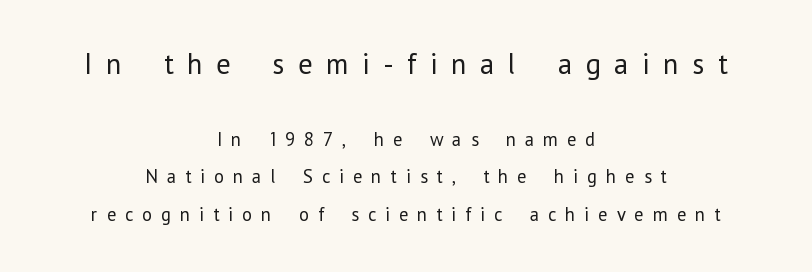
Airy leading. Caption: expanded tracking, letters set apart. Notice how the stems are strictly vertical — no italics here. What kind of face is this? One without serifs — a sans. Underlining? Definitely not there.
